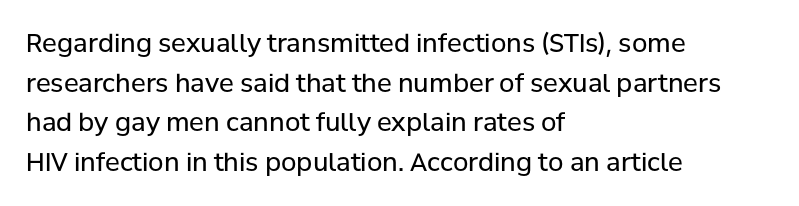
Q: Is the text bold? A: No.
Q: Is the text italic (slanted)? A: No, it is upright.
Q: Is the text underlined? A: No.
Q: How is the paragraph aligned? A: Left-aligned.
Q: Is the spacing between letters normal or unusually wide? A: Normal.
Q: Is the spacing between lines tight, normal or loose? A: Normal.
